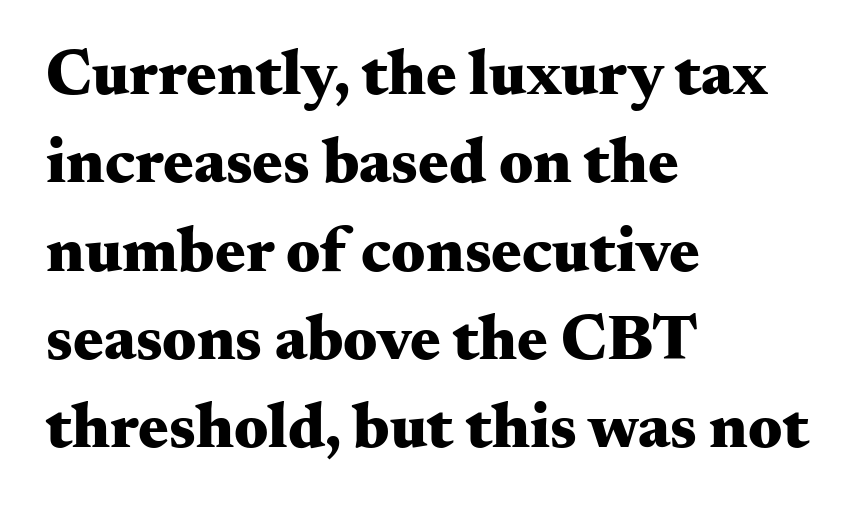
The image shows 64 px heavy, wide serif type, upright; set left-aligned, normal line spacing (1.38x), normal letter spacing, not underlined; medium stroke contrast and a small x-height.
